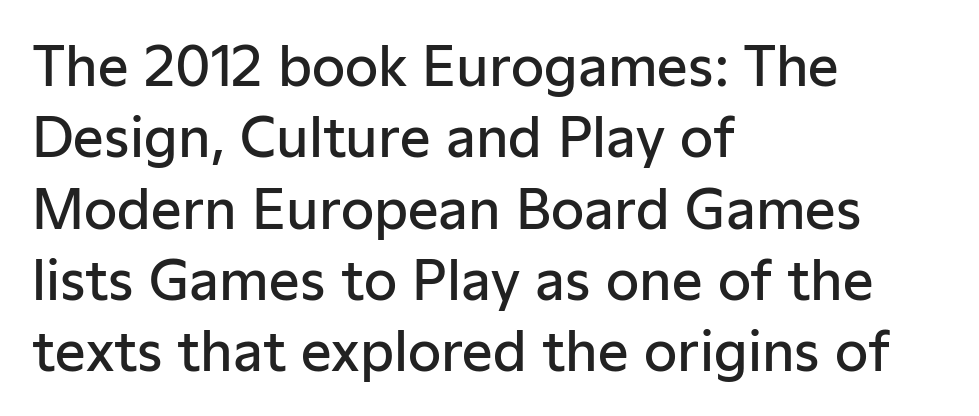
Q: Is the text bold? A: Semi-bold.
Q: Is the text italic (slanted)? A: No, it is upright.
Q: Is the typeface a serif or a sans-serif typeface? A: Sans-serif.
Q: Is the text underlined? A: No.
Q: How is the paragraph aligned? A: Left-aligned.
Q: Is the spacing between letters normal or unusually wide? A: Normal.
Q: Is the spacing between lines tight, normal or loose? A: Normal.
Q: Width (condensed, normal, or wide)? A: Normal.
Q: Stroke contrast? A: Low.
Q: x-height? A: Medium.
Q: Monospaced? A: No.
